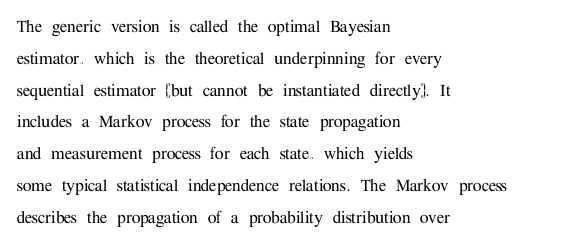
{"italic": "no", "underline": "no", "align": "left", "line_spacing": "normal", "line_spacing_ratio": 1.59, "letter_spacing": "normal", "letter_spacing_em": 0.0, "glyph_px": 20}
